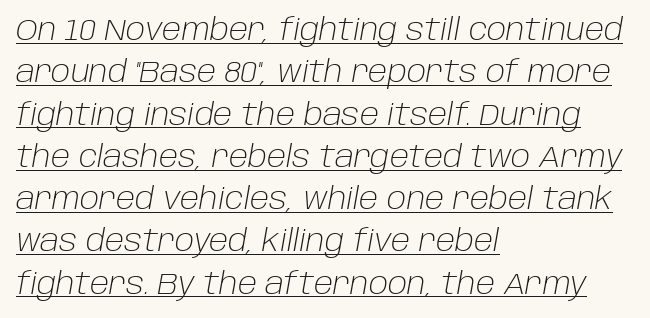
Q: Is the text bold? A: No.
Q: Is the text italic (slanted)? A: Yes, it leans right by about 10 degrees.
Q: Is the text underlined? A: Yes.
Q: How is the paragraph aligned? A: Left-aligned.
Q: Is the spacing between letters normal or unusually wide? A: Normal.
Q: Is the spacing between lines tight, normal or loose? A: Normal.
Q: Width (condensed, normal, or wide)? A: Normal.
Q: Stroke contrast? A: Low.
Q: x-height? A: Large.
Q: Monospaced? A: No.
